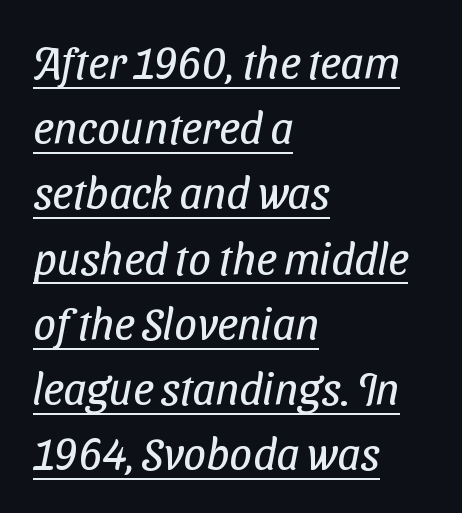
Q: Is the text bold? A: No.
Q: Is the typeface a serif or a sans-serif typeface? A: Sans-serif.
Q: Is the text underlined? A: Yes.
Q: How is the paragraph aligned? A: Left-aligned.
Q: Is the spacing between letters normal or unusually wide? A: Normal.
Q: Is the spacing between lines tight, normal or loose? A: Normal.
Q: Width (condensed, normal, or wide)? A: Condensed.
Q: Stroke contrast? A: Low.
Q: x-height? A: Medium.
Q: Monospaced? A: No.
